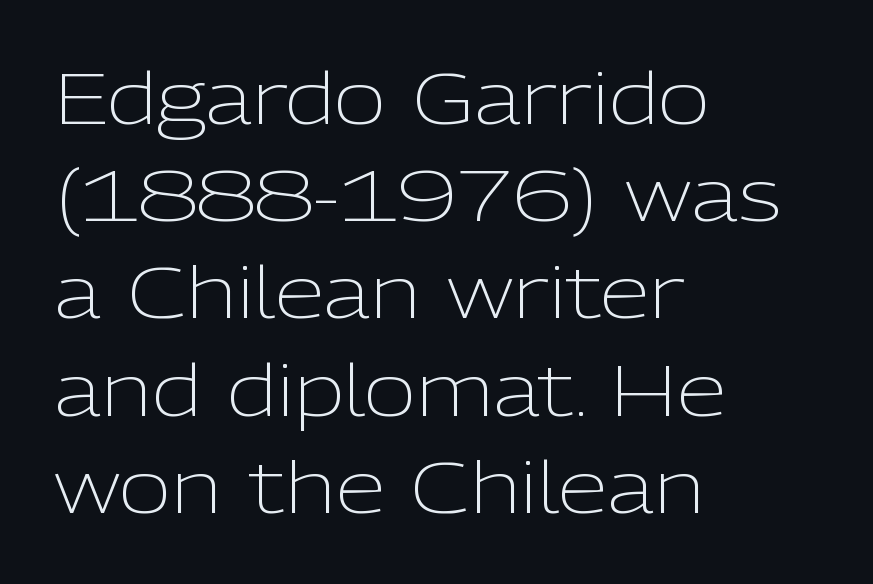
Q: Is the text bold? A: No.
Q: Is the text italic (slanted)? A: No, it is upright.
Q: Is the typeface a serif or a sans-serif typeface? A: Sans-serif.
Q: Is the text underlined? A: No.
Q: How is the paragraph aligned? A: Left-aligned.
Q: Is the spacing between letters normal or unusually wide? A: Normal.
Q: Is the spacing between lines tight, normal or loose? A: Normal.
Q: Width (condensed, normal, or wide)? A: Normal.
Q: Stroke contrast? A: Low.
Q: x-height? A: Medium.
Q: Monospaced? A: No.
